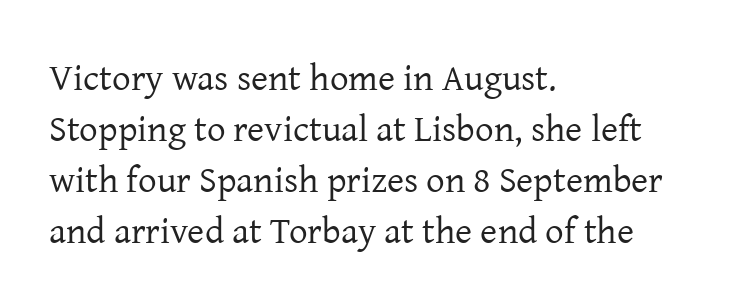
The image shows 37 px regular-weight serif type, upright; set left-aligned, normal line spacing (1.38x), normal letter spacing, not underlined; low stroke contrast and a medium x-height.
